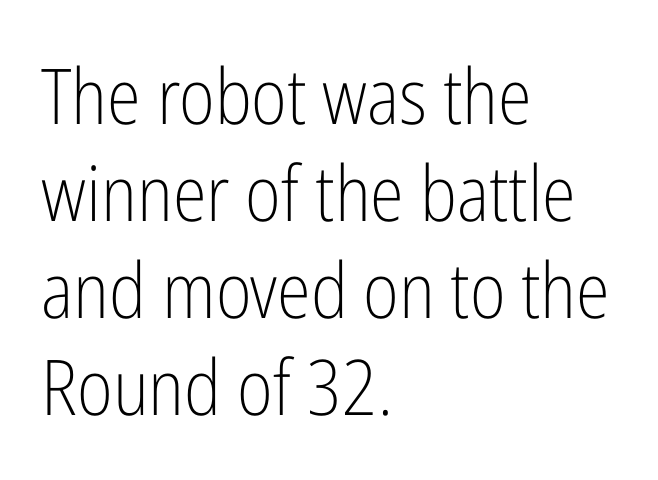
Stem width sits at or under what a default text font uses. Beneath every word, the page is bare. Think of a printed novel: that variable character pitch is what you see here. Each line starts at the same left margin while the right side varies. Nope, not italic — everything's standing straight. The letters sit at their default tracking, neither squeezed nor spread.
